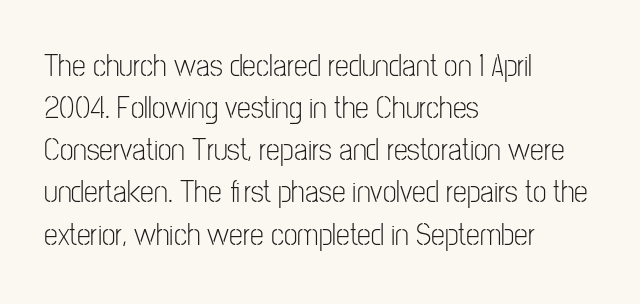
The image shows 31 px light, condensed sans-serif type, upright; set left-aligned, normal line spacing (1.36x), normal letter spacing, not underlined; low stroke contrast and a medium x-height.
